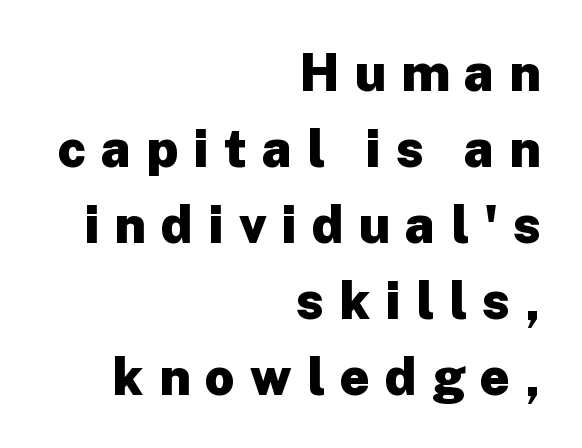
The image shows 52 px heavy sans-serif type, upright; set right-aligned, normal line spacing (1.46x), unusually wide letter spacing (+0.29 em), not underlined; low stroke contrast and a medium x-height.
